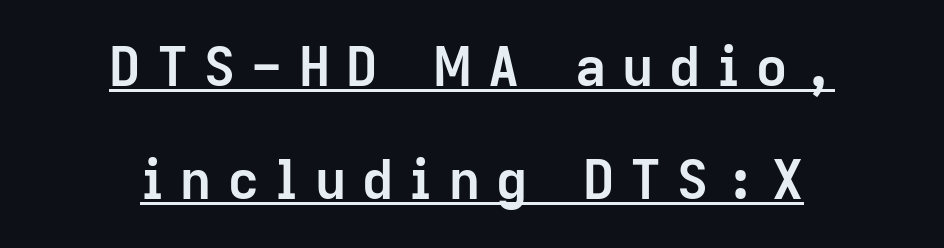
{"serif": "no", "italic": "no", "bold": "yes", "weight": "semibold", "width": "normal", "stroke_contrast": "low", "x_height": "medium", "monospaced": "no", "underline": "yes", "align": "center", "line_spacing": "loose", "line_spacing_ratio": 2.1, "letter_spacing": "wide", "letter_spacing_em": 0.3, "glyph_px": 54}
